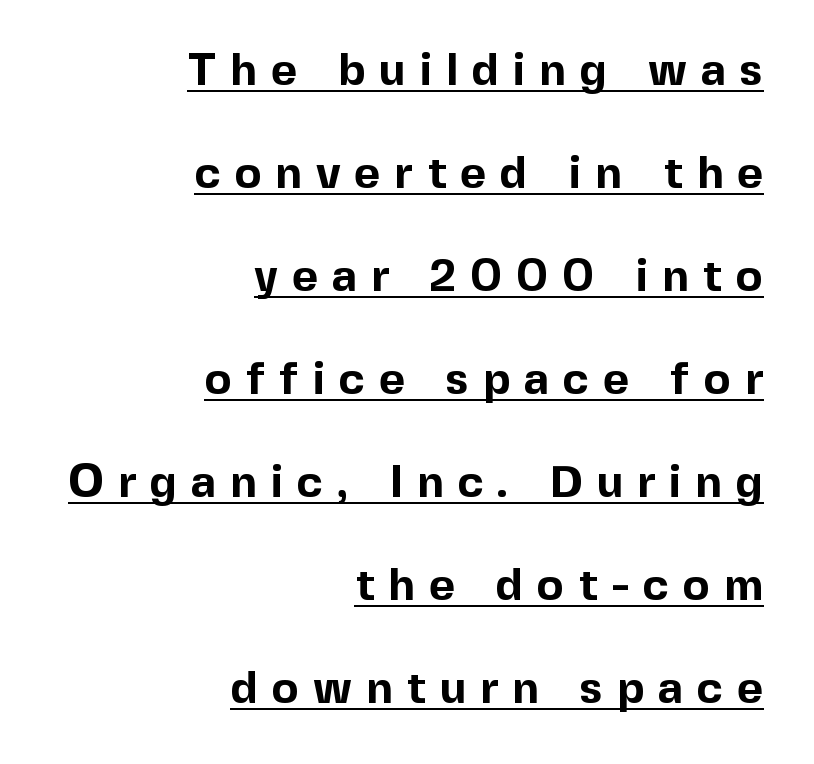
{"serif": "no", "italic": "no", "bold": "yes", "weight": "bold", "width": "normal", "x_height": "medium", "monospaced": "no", "underline": "yes", "align": "right", "line_spacing": "loose", "line_spacing_ratio": 2.29, "letter_spacing": "wide", "letter_spacing_em": 0.31, "glyph_px": 45}
